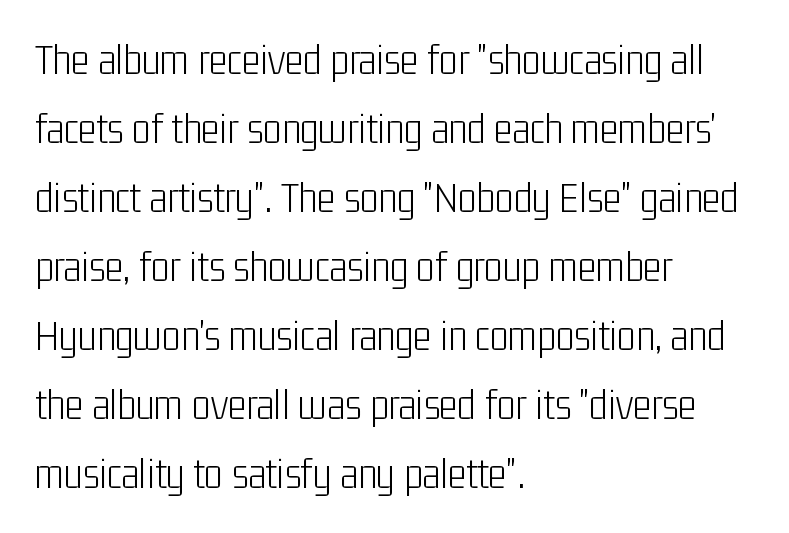
If you measured baseline to baseline, you'd find a middling distance. A classic flush-left, rag-right setting is used for this passage. To sum up the face: it is a sans, with no serifs. Clear beneath every line of the passage. These lines keep a tight, regular rhythm from letter to letter.
